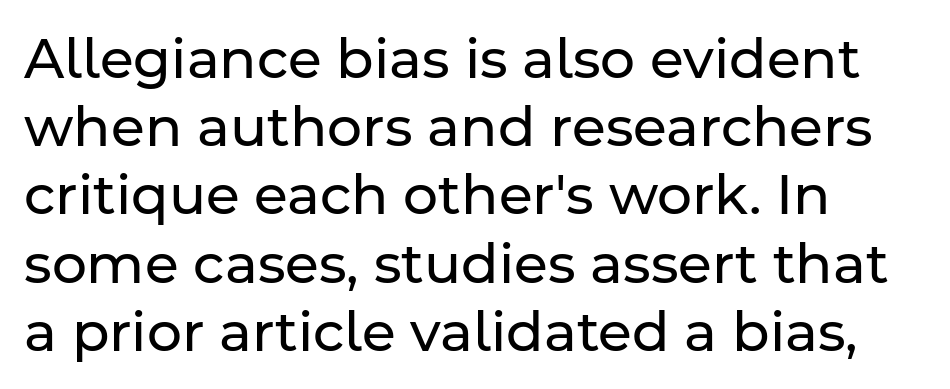
The image shows 55 px regular-weight sans-serif type, upright; set left-aligned, line spacing 1.24x, normal letter spacing, not underlined; low stroke contrast and a medium x-height.
